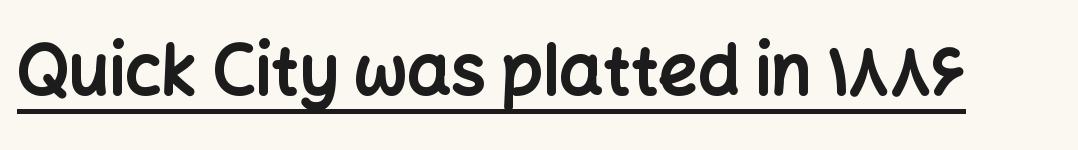
The image shows 69 px bold sans-serif type, upright; set normal letter spacing, underlined; low stroke contrast and a medium x-height.
